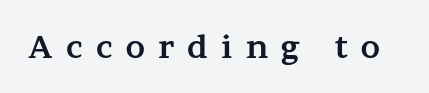
The image shows 31 px bold, wide serif type, upright; set unusually wide letter spacing (+0.43 em), not underlined; medium stroke contrast and a medium x-height.
